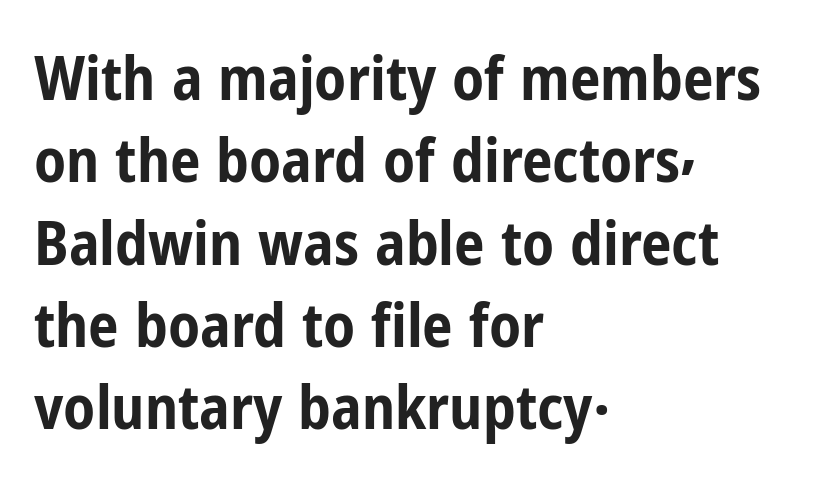
Q: Is the text bold? A: Yes.
Q: Is the text italic (slanted)? A: No, it is upright.
Q: Is the typeface a serif or a sans-serif typeface? A: Sans-serif.
Q: Is the text underlined? A: No.
Q: How is the paragraph aligned? A: Left-aligned.
Q: Is the spacing between letters normal or unusually wide? A: Normal.
Q: Is the spacing between lines tight, normal or loose? A: Normal.
Q: Width (condensed, normal, or wide)? A: Condensed.
Q: Stroke contrast? A: Low.
Q: x-height? A: Medium.
Q: Monospaced? A: No.
